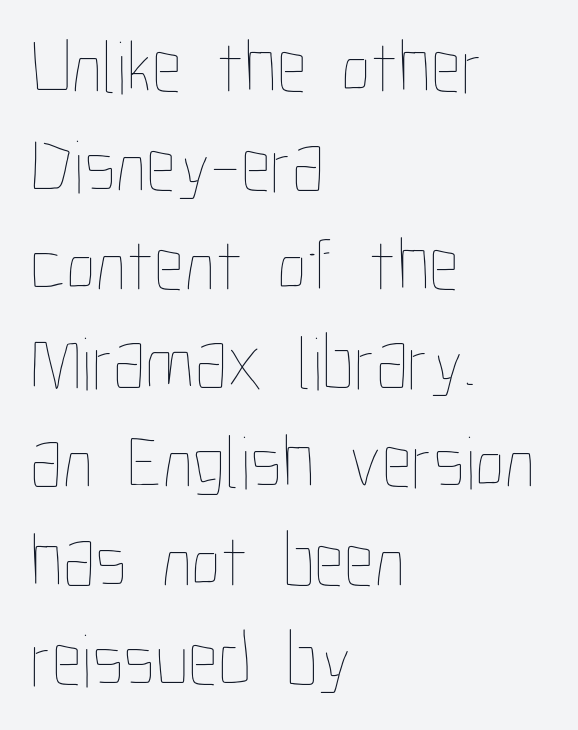
The image shows 76 px thin, condensed type, upright; set left-aligned, normal line spacing (1.3x), normal letter spacing, not underlined; low stroke contrast and a medium x-height.
